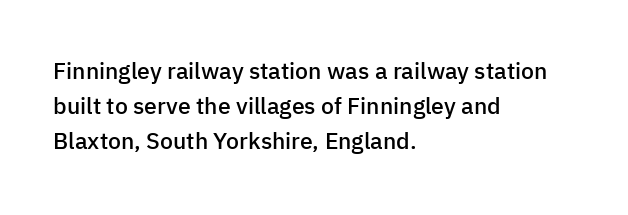
{"italic": "no", "bold": "semi", "underline": "no", "align": "left", "line_spacing": "normal", "line_spacing_ratio": 1.52, "letter_spacing": "normal", "letter_spacing_em": 0.0, "glyph_px": 23}
